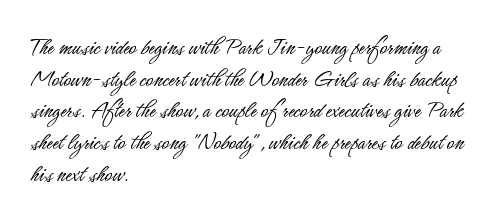
The characters are drawn with everyday or finer stroke widths. The string is rendered with underlining switched off. Leading matches the norm, producing a regular column. This sample uses plain, unmodified letter spacing.
